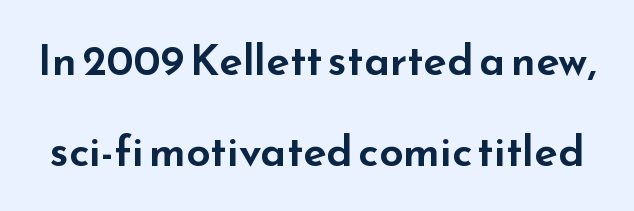
{"serif": "no", "italic": "no", "width": "wide", "stroke_contrast": "low", "x_height": "small", "monospaced": "no", "underline": "no", "line_spacing": "loose", "line_spacing_ratio": 2.11, "letter_spacing": "normal", "letter_spacing_em": 0.0, "glyph_px": 43}
